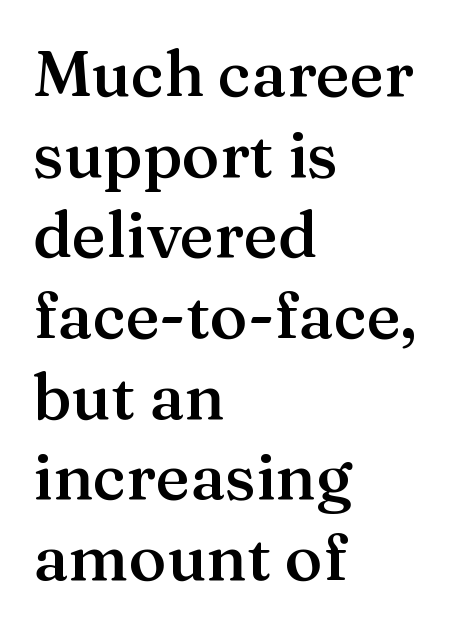
{"serif": "yes", "italic": "no", "bold": "semi", "weight": "semibold", "width": "normal", "stroke_contrast": "medium", "x_height": "medium", "monospaced": "no", "underline": "no", "align": "left", "line_spacing": "normal", "line_spacing_ratio": 1.26, "letter_spacing": "normal", "letter_spacing_em": 0.0, "glyph_px": 64}
